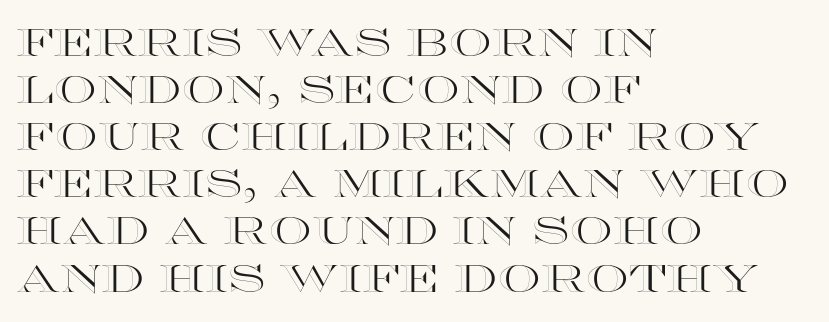
Q: Is the text italic (slanted)? A: No, it is upright.
Q: Is the text underlined? A: No.
Q: How is the paragraph aligned? A: Left-aligned.
Q: Is the spacing between letters normal or unusually wide? A: Normal.
Q: Width (condensed, normal, or wide)? A: Wide.
Q: x-height? A: Large.
Q: Monospaced? A: No.
